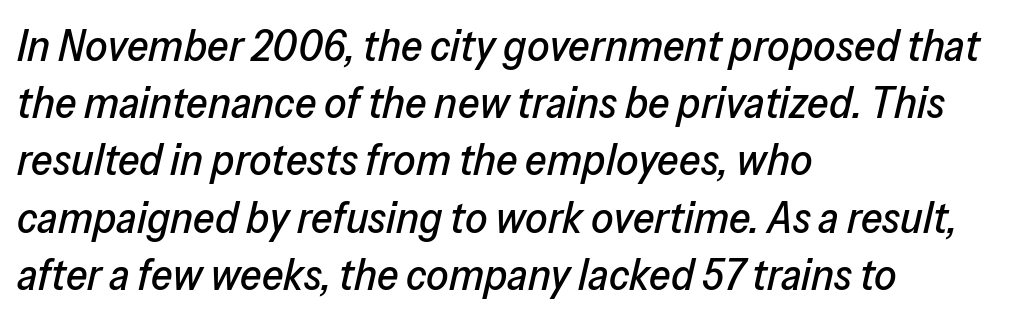
The image shows 44 px text type, italic (leaning right); set left-aligned, normal line spacing (1.3x), normal letter spacing, not underlined; low stroke contrast and a medium x-height.
